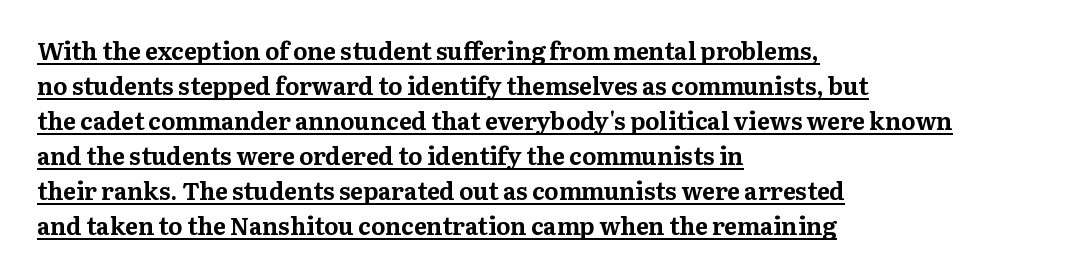
Whoever set this chose a conventional vertical rhythm. Its strokes are broad and dark, the hallmark of bold type. The rendering keeps characters at their native spacing. Underlined type.
